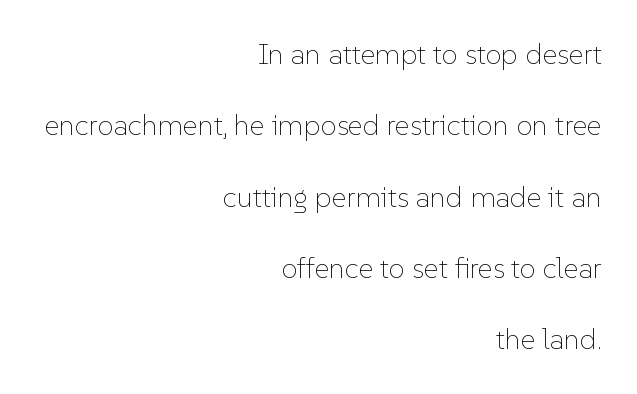
{"italic": "no", "bold": "no", "weight": "thin", "width": "normal", "stroke_contrast": "low", "x_height": "medium", "monospaced": "no", "underline": "no", "align": "right", "line_spacing": "loose", "line_spacing_ratio": 2.46, "letter_spacing": "normal", "letter_spacing_em": 0.0, "glyph_px": 29}
